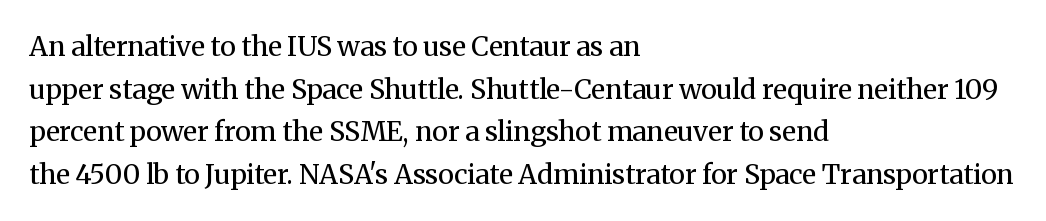
The image shows 27 px text type, upright; set left-aligned, normal line spacing (1.58x), normal letter spacing, not underlined.
